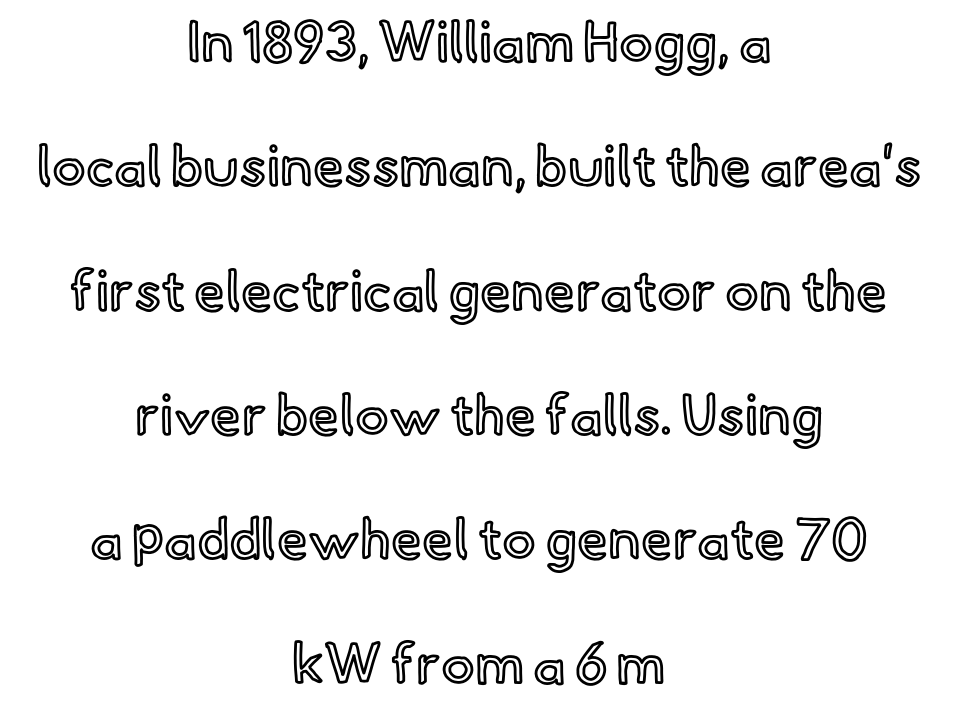
{"italic": "no", "width": "normal", "x_height": "small", "monospaced": "no", "underline": "no", "align": "center", "line_spacing": "loose", "line_spacing_ratio": 2.22, "letter_spacing": "normal", "letter_spacing_em": 0.0, "glyph_px": 56}
